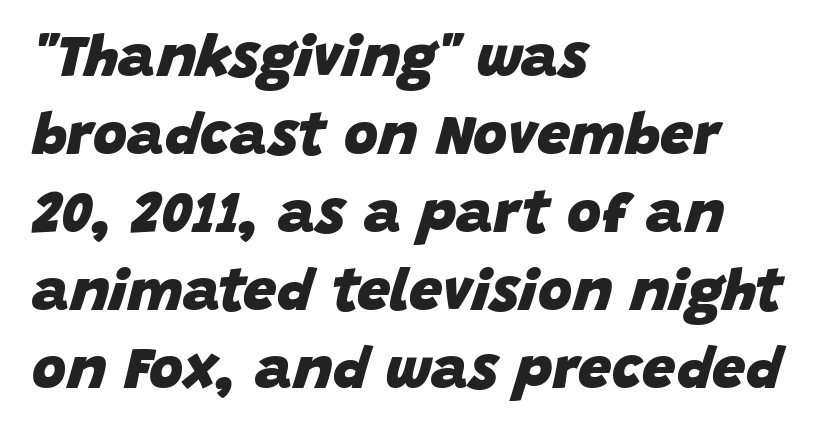
Q: Is the text bold? A: Yes.
Q: Is the text italic (slanted)? A: Yes, it leans right by about 15 degrees.
Q: Is the text underlined? A: No.
Q: How is the paragraph aligned? A: Left-aligned.
Q: Is the spacing between letters normal or unusually wide? A: Normal.
Q: Is the spacing between lines tight, normal or loose? A: Normal.
Q: Width (condensed, normal, or wide)? A: Normal.
Q: Stroke contrast? A: Low.
Q: x-height? A: Large.
Q: Monospaced? A: No.
